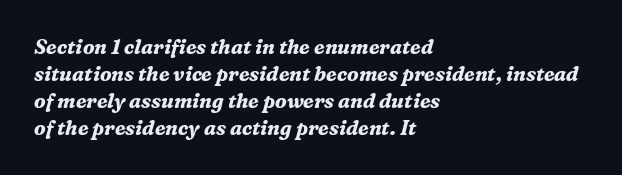
{"italic": "yes", "lean": "right", "slant_degrees": 16, "bold": "yes", "underline": "no", "align": "left", "line_spacing": "normal", "line_spacing_ratio": 1.35, "letter_spacing": "normal", "letter_spacing_em": 0.0, "glyph_px": 20}
